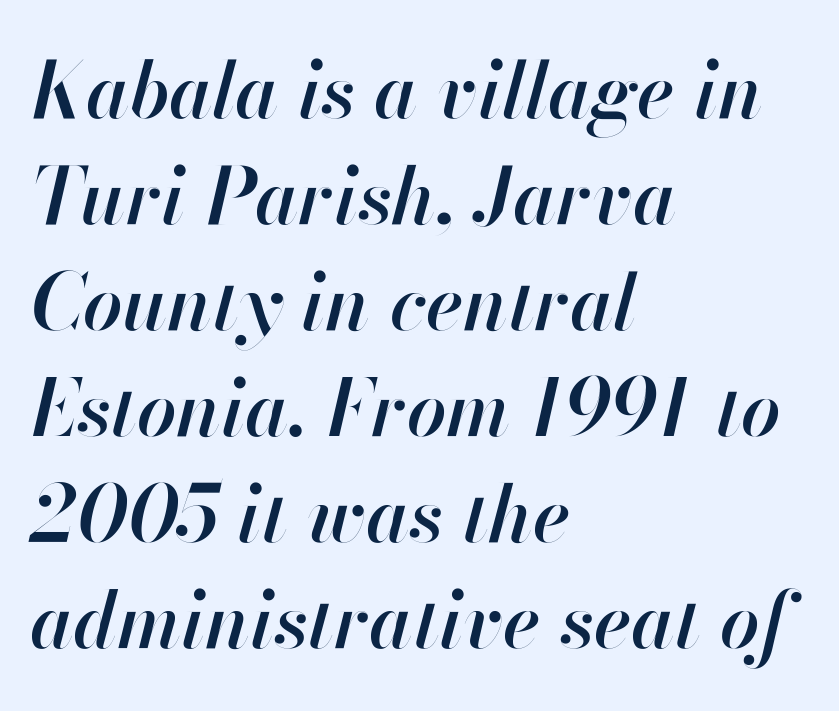
The image shows 78 px semibold type, italic (leaning right); set left-aligned, normal line spacing (1.36x), normal letter spacing, not underlined; high stroke contrast and a small x-height.
